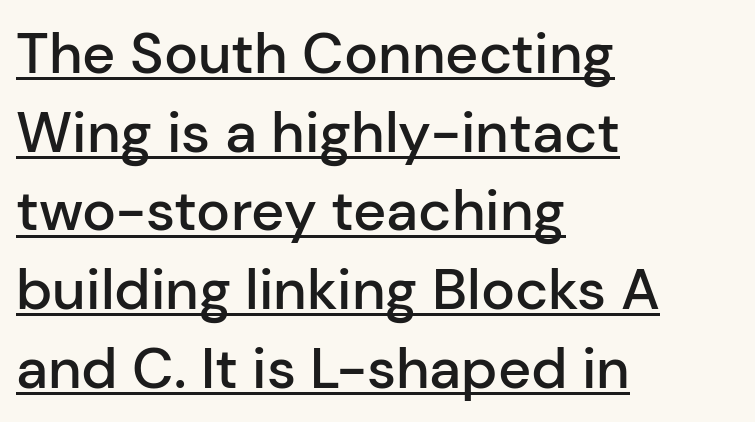
{"serif": "no", "italic": "no", "bold": "semi", "weight": "semibold", "width": "normal", "stroke_contrast": "low", "x_height": "medium", "monospaced": "no", "underline": "yes", "align": "left", "line_spacing": "normal", "line_spacing_ratio": 1.38, "letter_spacing": "normal", "letter_spacing_em": 0.0, "glyph_px": 57}
